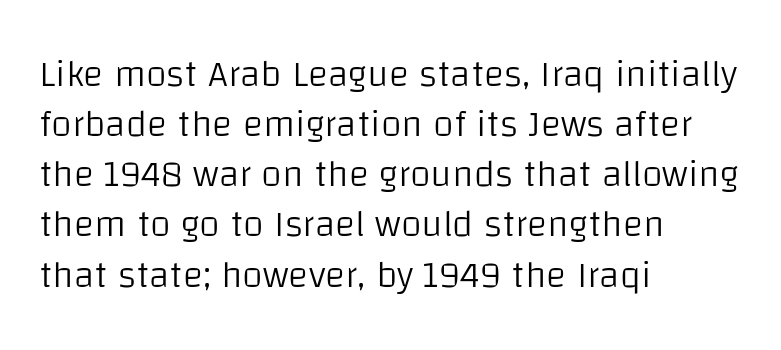
Students, observe: this is what conventionally led text looks like. Upright lettering throughout. The text block is weighted toward the left margin, trailing off unevenly rightward. Note the varied advance widths — an 'i' is clearly narrower than an 'm'.
